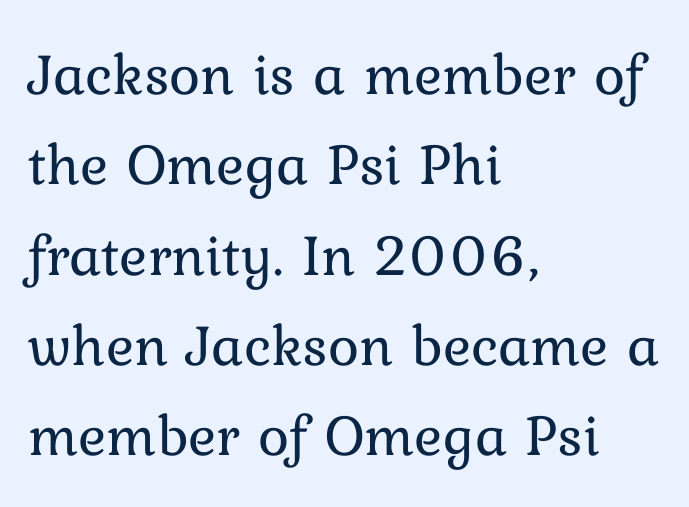
Posture: vertical. Rows of type keep a routine distance in the vertical direction. Here the designer chose a conventional face with non-uniform glyph widths. The string is rendered with underlining switched off. The rendering keeps characters at their native spacing. A student would call this left alignment; a typographer would say flush left, rag right.
